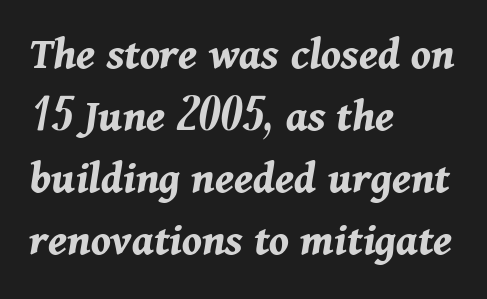
Observe the ordinary spacing: letters are neighbours, not strangers. Honestly, the row spacing looks completely unremarkable. Its strokes are broad and dark, the hallmark of bold type. Observe the lean: these are italic letterforms. Only glyphs here, with clear space below each row.
